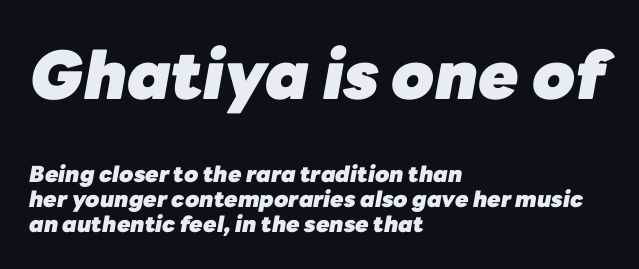
{"italic": "yes", "lean": "right", "slant_degrees": 10, "bold": "yes", "weight": "heavy", "width": "normal", "stroke_contrast": "low", "x_height": "medium", "monospaced": "no", "underline": "no", "align": "left", "line_spacing": "tight", "line_spacing_ratio": 1.15, "letter_spacing": "normal", "letter_spacing_em": 0.0, "larger_block": "first", "size_ratio": 3.0, "glyph_px": 66}
